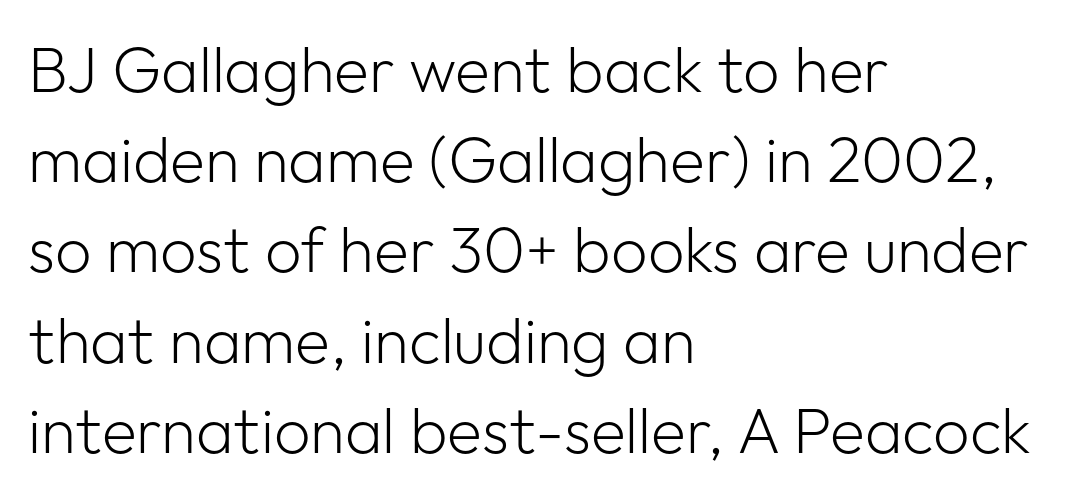
{"serif": "no", "italic": "no", "bold": "no", "weight": "light", "width": "normal", "stroke_contrast": "low", "x_height": "medium", "monospaced": "no", "underline": "no", "align": "left", "line_spacing": "normal", "line_spacing_ratio": 1.41, "letter_spacing": "normal", "letter_spacing_em": 0.0, "glyph_px": 64}
